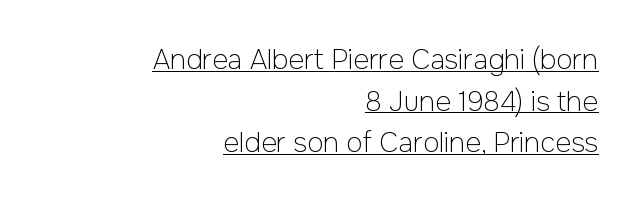
Nope, not italic — everything's standing straight. The passage shown stacks its lines at a standard gap. The passage shown is not bold in any degree. The line texture is even and compact thanks to regular tracking. Notice how the passage keeps a crisp vertical edge on the right only. Quick note: underline on.
